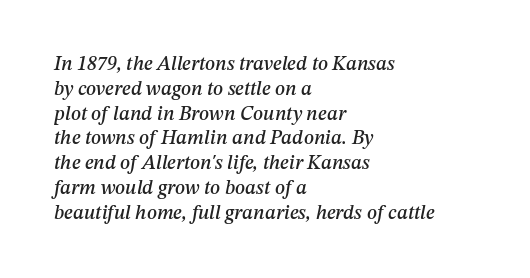
The image shows 20 px text type, italic (leaning right); set left-aligned, line spacing 1.24x, normal letter spacing, not underlined.
